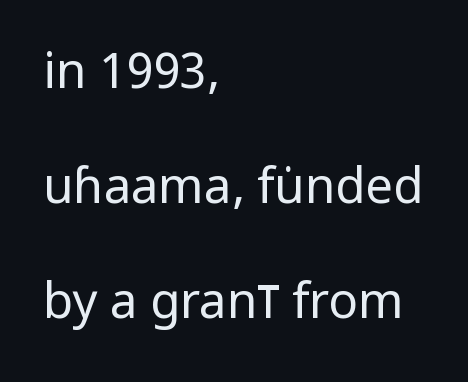
{"serif": "no", "italic": "no", "bold": "no", "weight": "regular", "width": "condensed", "stroke_contrast": "low", "x_height": "large", "monospaced": "no", "underline": "no", "align": "left", "line_spacing": "loose", "line_spacing_ratio": 2.35, "letter_spacing": "normal", "letter_spacing_em": 0.0, "glyph_px": 49}
